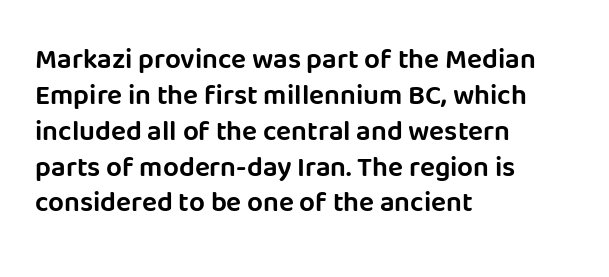
{"serif": "no", "italic": "no", "width": "normal", "stroke_contrast": "low", "x_height": "large", "monospaced": "no", "underline": "no", "align": "left", "line_spacing": "normal", "line_spacing_ratio": 1.28, "letter_spacing": "normal", "letter_spacing_em": 0.0, "glyph_px": 28}
